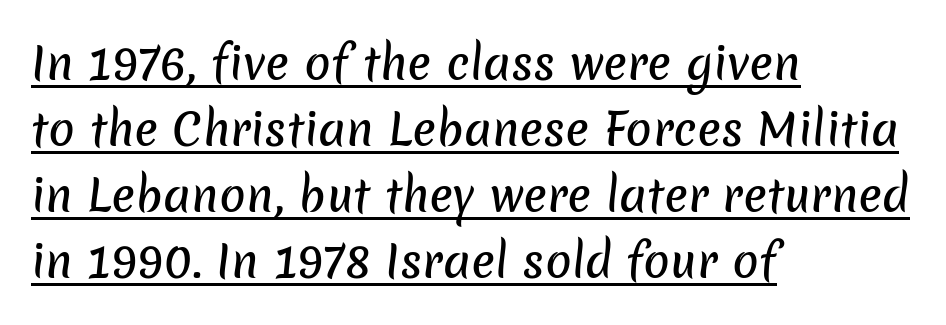
{"serif": "no", "width": "normal", "stroke_contrast": "low", "x_height": "medium", "monospaced": "no", "underline": "yes", "align": "left", "line_spacing": "normal", "line_spacing_ratio": 1.5, "letter_spacing": "normal", "letter_spacing_em": 0.0, "glyph_px": 44}
